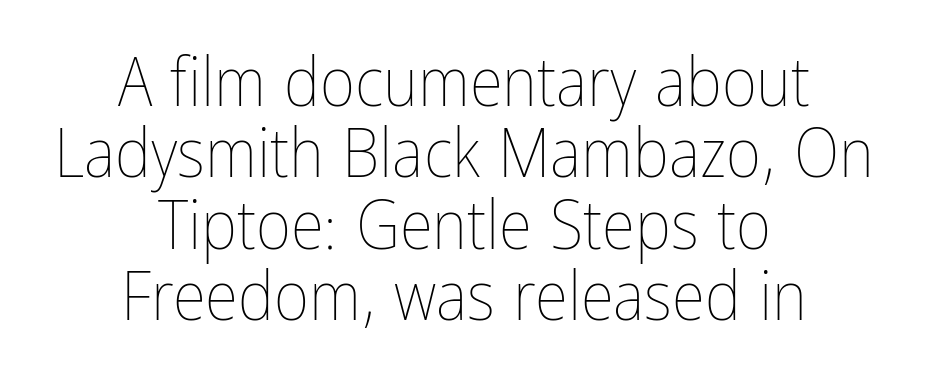
{"italic": "no", "bold": "no", "weight": "thin", "width": "condensed", "stroke_contrast": "low", "x_height": "medium", "monospaced": "no", "underline": "no", "align": "center", "line_spacing": "tight", "line_spacing_ratio": 1.05, "letter_spacing": "normal", "letter_spacing_em": 0.0, "glyph_px": 68}
